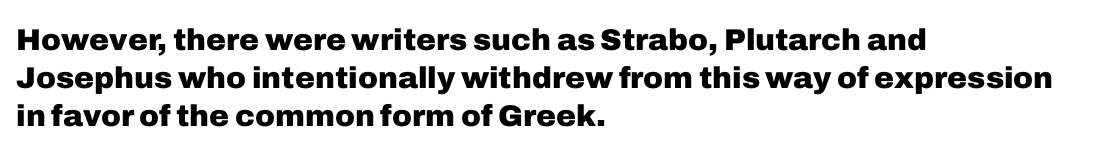
Each letter keeps its own natural width here, so spacing adapts to shape. Line spacing here is normal. Spacing between characters is what you'd get straight out of the box. Italic? Not at all — the glyphs are vertical.
